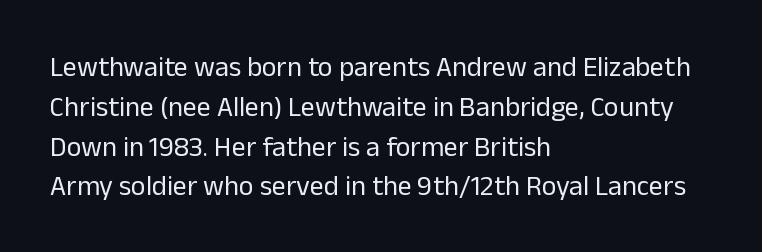
The lines sit at an ordinary, default distance from one another. This is roman type, the default non-slanted kind. You can tell from the bare stems that sans-serif type was used. Beneath every word, the page is bare.
